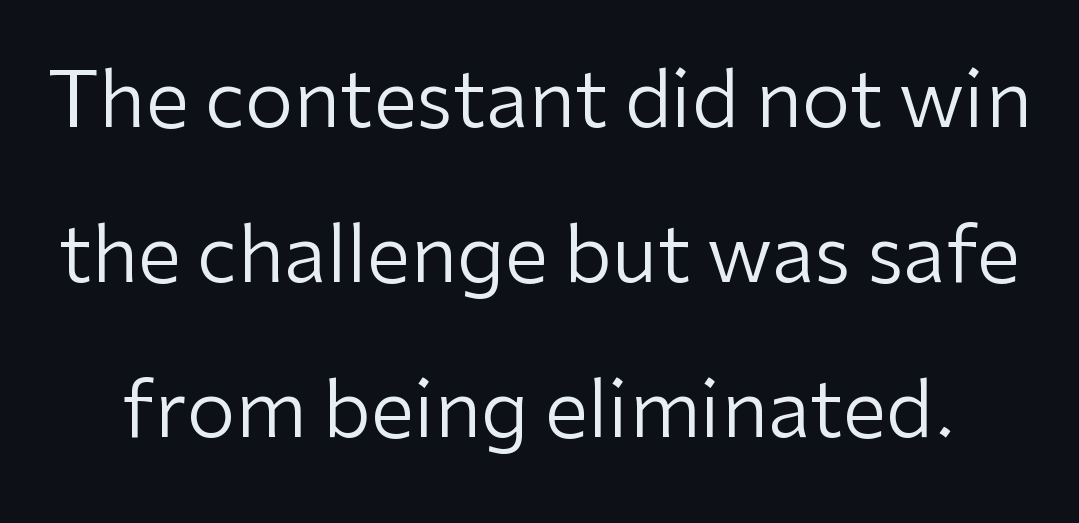
Q: Is the text bold? A: No.
Q: Is the text italic (slanted)? A: No, it is upright.
Q: Is the typeface a serif or a sans-serif typeface? A: Sans-serif.
Q: Is the text underlined? A: No.
Q: Is the spacing between letters normal or unusually wide? A: Normal.
Q: Is the spacing between lines tight, normal or loose? A: Loose.
Q: Width (condensed, normal, or wide)? A: Normal.
Q: Stroke contrast? A: Low.
Q: x-height? A: Medium.
Q: Monospaced? A: No.
